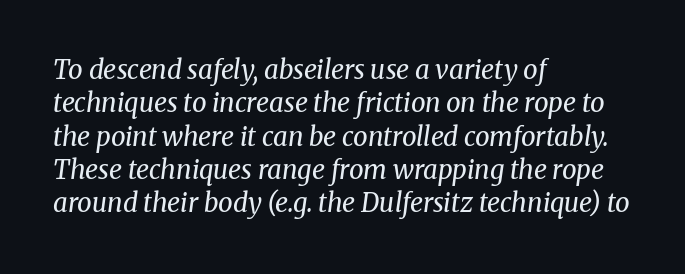
The image shows 26 px text type, italic (leaning right); set left-aligned, normal line spacing (1.28x), normal letter spacing, not underlined.
